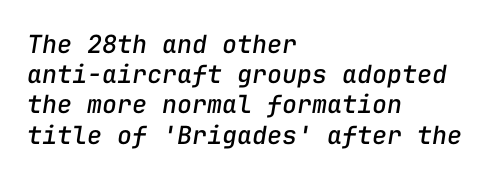
{"italic": "yes", "lean": "right", "slant_degrees": 9, "underline": "no", "align": "left", "line_spacing_ratio": 1.21, "letter_spacing": "normal", "letter_spacing_em": 0.0, "glyph_px": 25}
